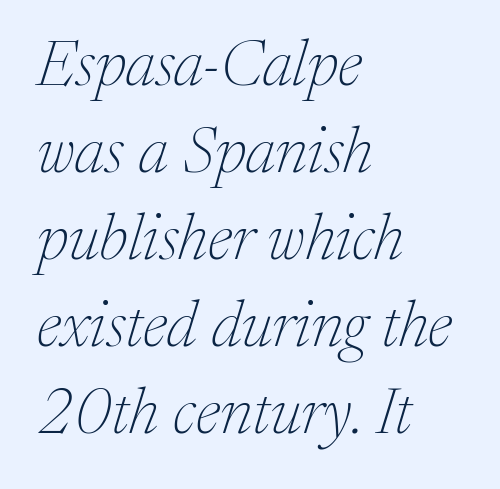
The image shows 65 px thin serif type, italic (leaning right); set left-aligned, normal line spacing (1.34x), normal letter spacing, not underlined; medium stroke contrast and a medium x-height.
